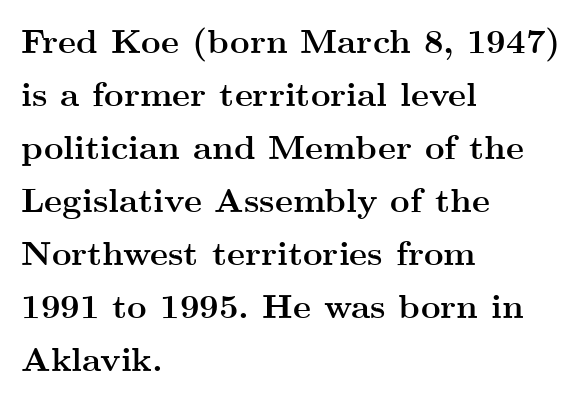
Q: Is the text bold? A: Yes.
Q: Is the text italic (slanted)? A: No, it is upright.
Q: Is the typeface a serif or a sans-serif typeface? A: Serif.
Q: Is the text underlined? A: No.
Q: How is the paragraph aligned? A: Left-aligned.
Q: Is the spacing between letters normal or unusually wide? A: Normal.
Q: Is the spacing between lines tight, normal or loose? A: Normal.
Q: Width (condensed, normal, or wide)? A: Wide.
Q: Stroke contrast? A: Medium.
Q: x-height? A: Small.
Q: Monospaced? A: No.
